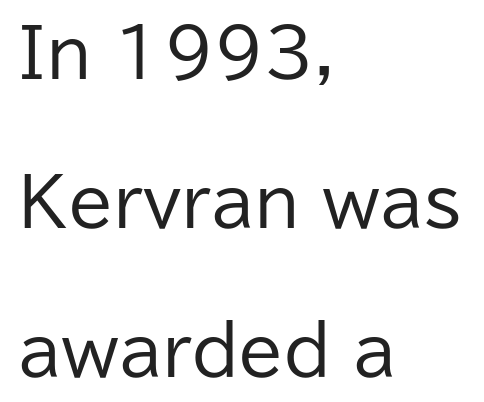
The image shows 66 px regular-weight sans-serif type, upright; set left-aligned, loose line spacing (2.26x), normal letter spacing, not underlined; low stroke contrast and a medium x-height.
